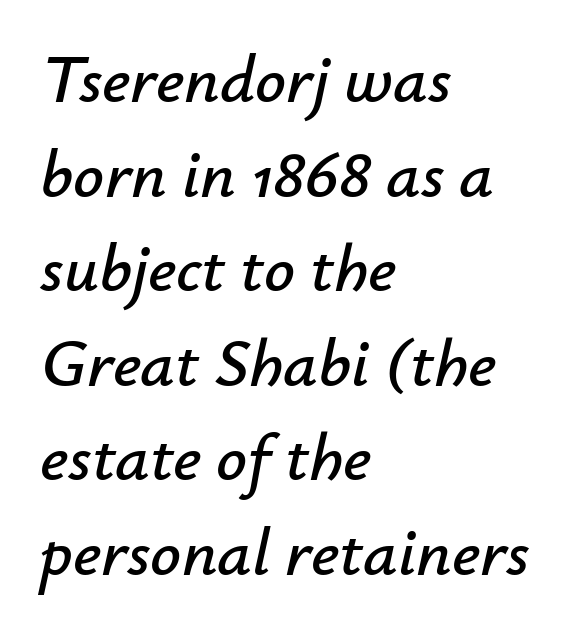
{"italic": "yes", "lean": "right", "slant_degrees": 12, "width": "normal", "stroke_contrast": "low", "x_height": "small", "monospaced": "no", "underline": "no", "align": "left", "line_spacing": "normal", "line_spacing_ratio": 1.39, "letter_spacing": "normal", "letter_spacing_em": 0.0, "glyph_px": 68}
